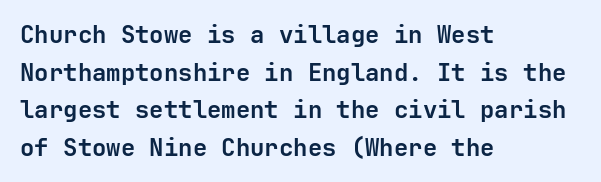
{"italic": "no", "bold": "yes", "underline": "no", "align": "left", "line_spacing": "normal", "line_spacing_ratio": 1.57, "letter_spacing": "normal", "letter_spacing_em": 0.0, "glyph_px": 24}
